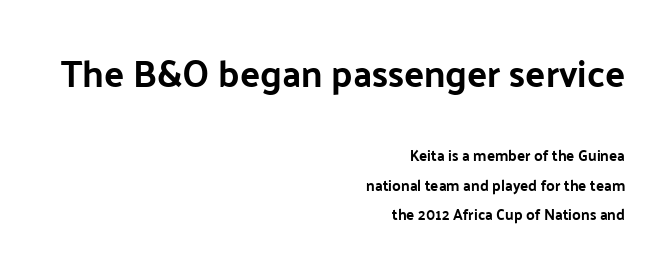
Q: Is the text bold? A: Yes.
Q: Is the text italic (slanted)? A: No, it is upright.
Q: Is the typeface a serif or a sans-serif typeface? A: Sans-serif.
Q: Is the text underlined? A: No.
Q: How is the paragraph aligned? A: Right-aligned.
Q: Is the spacing between letters normal or unusually wide? A: Normal.
Q: Is the spacing between lines tight, normal or loose? A: Loose.
Q: Which block of text is set in a larger size, the first (top) or the second (bottom)? A: The first (top) one.
Q: Width (condensed, normal, or wide)? A: Normal.
Q: Stroke contrast? A: Low.
Q: x-height? A: Medium.
Q: Monospaced? A: No.
